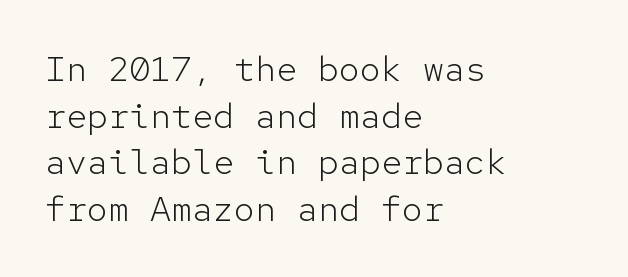
Nothing sits at the stroke ends, so this counts as sans-serif. Leading: standard. Any mark beneath the type? The region is blank. Is this a fixed-width face? Yes — each glyph sits in an identical cell.
